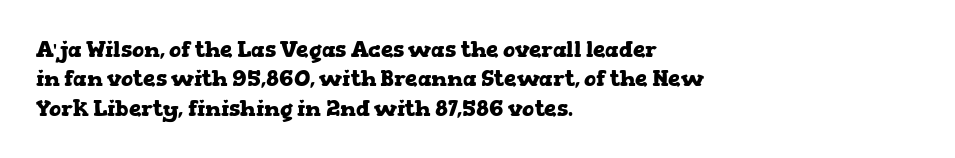
{"italic": "no", "bold": "yes", "underline": "no", "align": "left", "line_spacing": "normal", "line_spacing_ratio": 1.33, "letter_spacing": "normal", "letter_spacing_em": 0.0, "glyph_px": 22}
